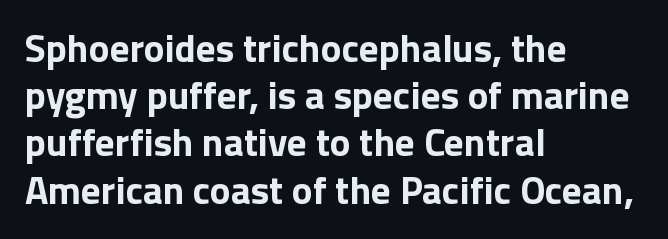
{"serif": "no", "italic": "no", "bold": "yes", "weight": "bold", "width": "normal", "stroke_contrast": "low", "x_height": "medium", "monospaced": "no", "underline": "no", "align": "left", "line_spacing_ratio": 1.21, "letter_spacing": "normal", "letter_spacing_em": 0.0, "glyph_px": 39}
